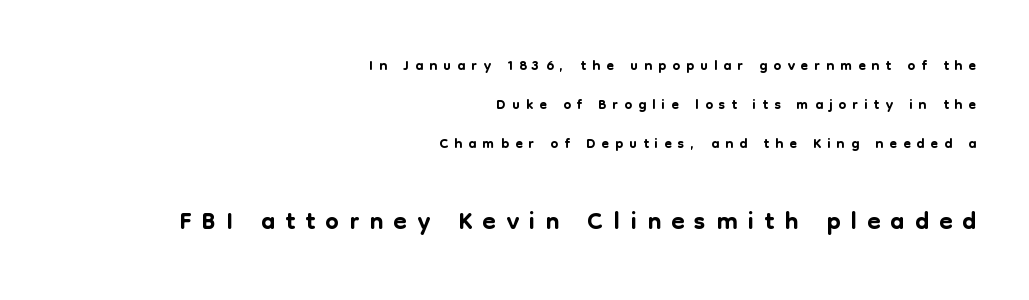
The image shows 38 px sans-serif type, upright; set right-aligned, line spacing 1.78x, unusually wide letter spacing (+0.27 em), not underlined; the second (bottom) block is 1.73x larger; low stroke contrast and a medium x-height.
